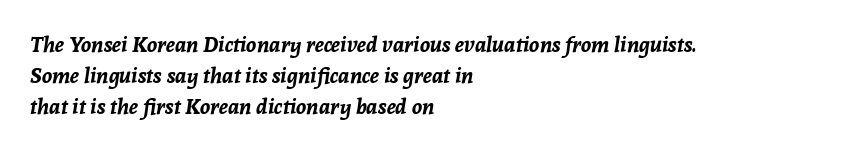
The image shows 21 px bold type, italic (leaning right); set left-aligned, normal line spacing (1.48x), normal letter spacing, not underlined.
